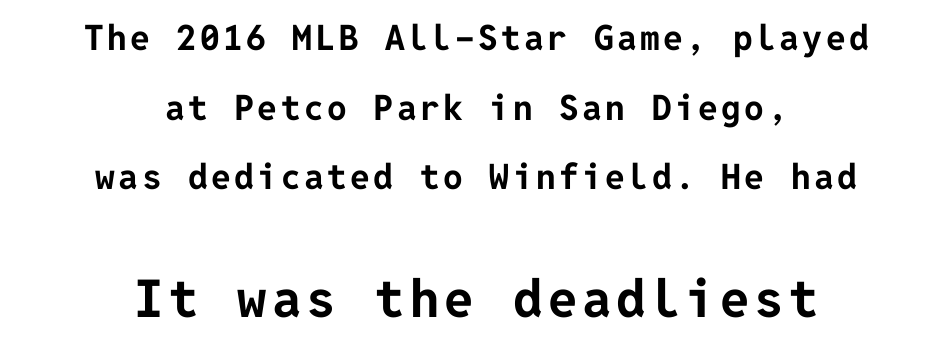
The image shows 52 px bold sans-serif type, upright; set centered, loose line spacing (1.99x), not underlined; the second (bottom) block is 1.49x larger; low stroke contrast and a medium x-height.
